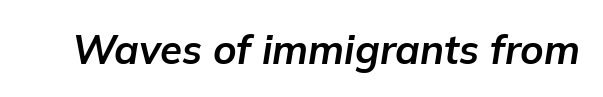
The image shows 40 px bold type, italic (leaning right); set normal letter spacing, not underlined; low stroke contrast and a medium x-height.
